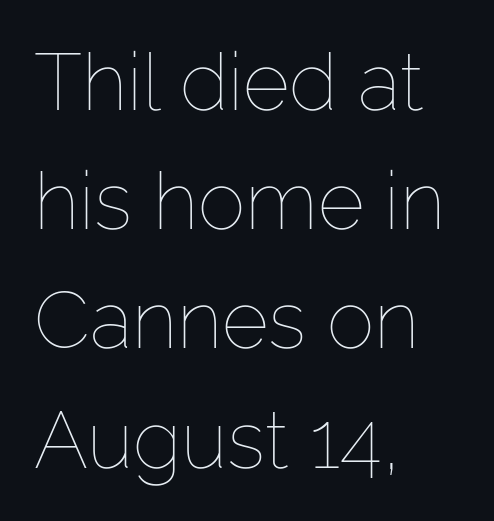
Q: Is the text bold? A: No.
Q: Is the text italic (slanted)? A: No, it is upright.
Q: Is the text underlined? A: No.
Q: How is the paragraph aligned? A: Left-aligned.
Q: Is the spacing between letters normal or unusually wide? A: Normal.
Q: Is the spacing between lines tight, normal or loose? A: Normal.
Q: Width (condensed, normal, or wide)? A: Normal.
Q: Stroke contrast? A: Low.
Q: x-height? A: Medium.
Q: Monospaced? A: No.
